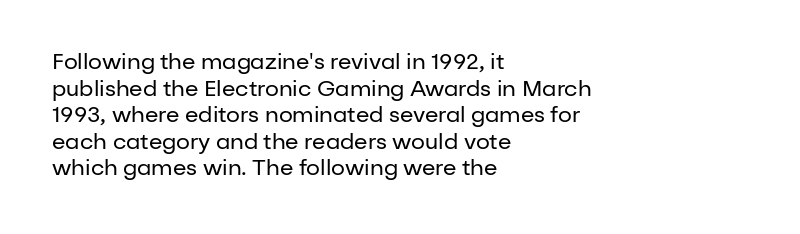
{"italic": "no", "bold": "no", "underline": "no", "align": "left", "line_spacing_ratio": 1.21, "letter_spacing": "normal", "letter_spacing_em": 0.0, "glyph_px": 22}
